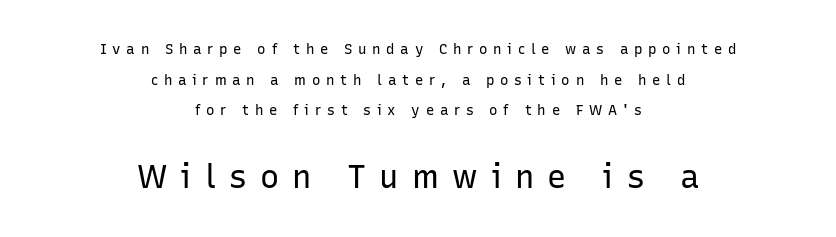
Letter spacing: wide. Every character sits straight up, as roman type does. Summary of weight: not heavy and not bold. The emphasis by scale lands on block number two, below. The specimen omits any rule beneath the text block's lines. This block would shrink considerably if given ordinary leading; it's expanded now.
